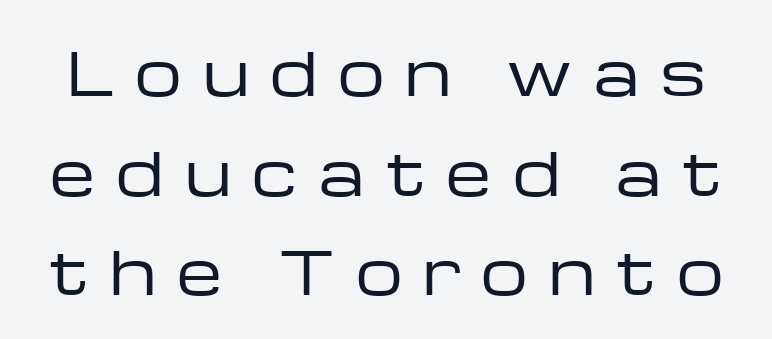
The image shows 59 px regular-weight, wide sans-serif type, upright; set normal line spacing (1.69x), unusually wide letter spacing (+0.36 em), not underlined; low stroke contrast and a medium x-height.
